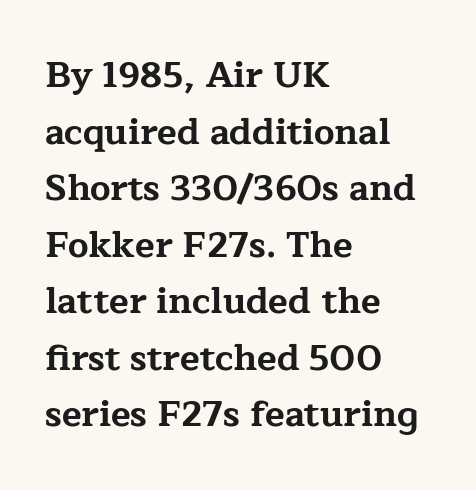
The image shows 36 px bold, wide serif type, upright; set left-aligned, normal line spacing (1.57x), normal letter spacing, not underlined; low stroke contrast and a medium x-height.
